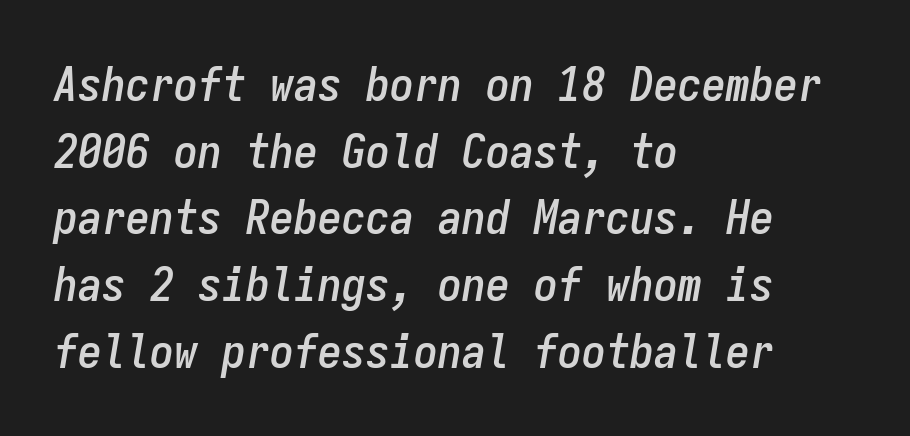
{"italic": "yes", "lean": "right", "slant_degrees": 9, "width": "condensed", "stroke_contrast": "low", "x_height": "medium", "monospaced": "yes", "underline": "no", "align": "left", "line_spacing": "normal", "line_spacing_ratio": 1.39, "letter_spacing": "normal", "letter_spacing_em": 0.0, "glyph_px": 48}
